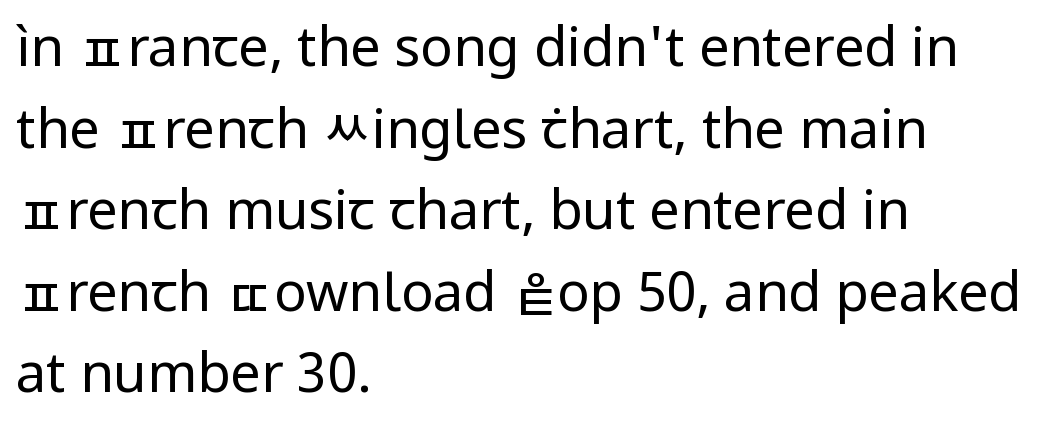
{"serif": "no", "italic": "no", "bold": "no", "weight": "regular", "width": "normal", "stroke_contrast": "low", "x_height": "medium", "monospaced": "no", "underline": "no", "align": "left", "line_spacing": "normal", "line_spacing_ratio": 1.51, "letter_spacing": "normal", "letter_spacing_em": 0.0, "glyph_px": 54}
